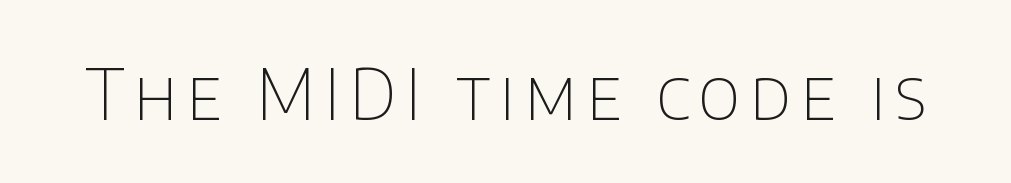
Stems and bowls with no extra thickness — not bold. The letters stand straight up with perfectly vertical stems. Observe the absence of serifs on each vertical stroke in this sample. The letters advance in unequal steps, a hallmark of proportional type. The space directly below the letters is spotless.
